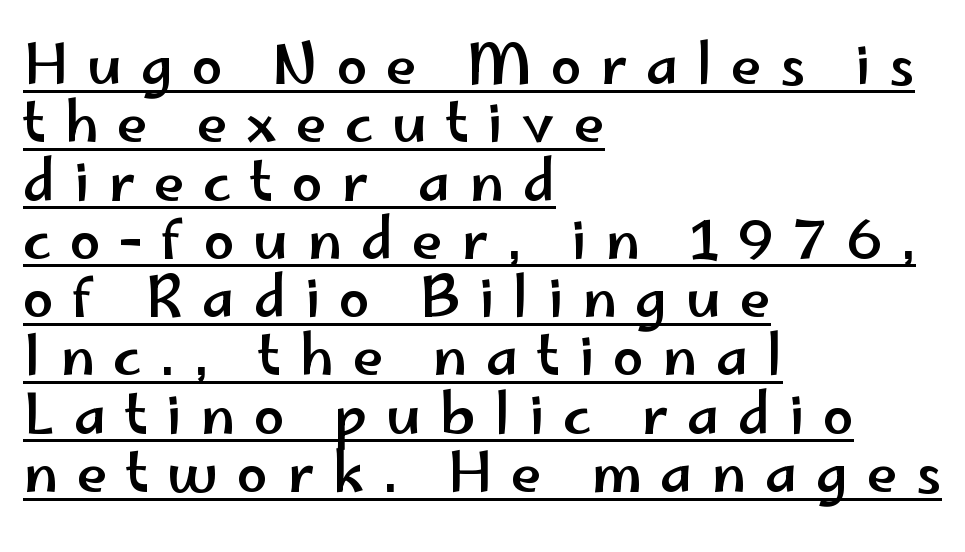
The image shows 55 px wide sans-serif type, upright; set left-aligned, tight line spacing (1.06x), unusually wide letter spacing (+0.34 em), underlined; low stroke contrast and a small x-height.
